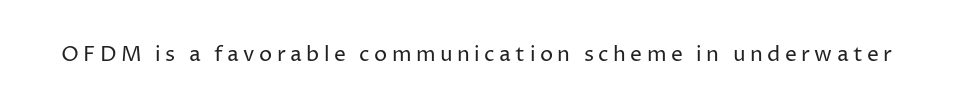
The image shows 21 px text type, upright; set unusually wide letter spacing (+0.21 em), not underlined.
